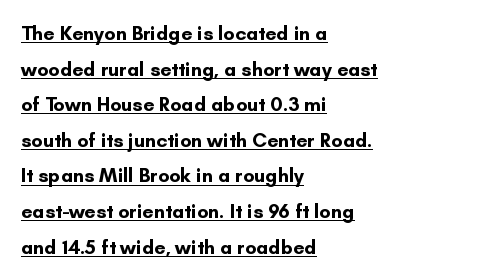
All the whitespace from short lines collects on the right. Underlined type. It's the straight-up-and-down kind of type. Chunky letters — that's bold for sure. Each word holds together tightly as a unit, with standard inter-letter gaps.
